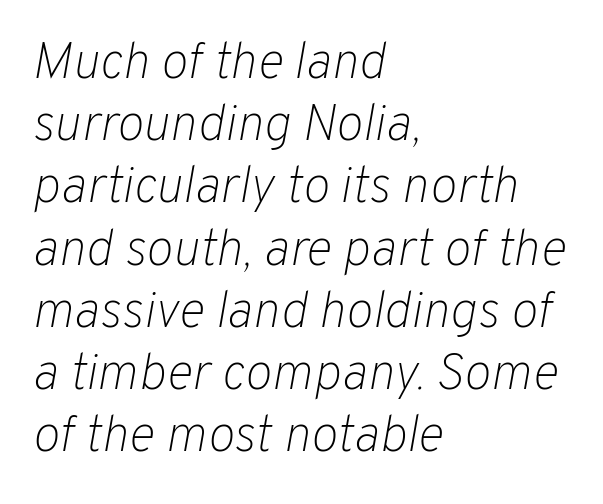
The image shows 51 px light type, italic (leaning right); set left-aligned, line spacing 1.22x, normal letter spacing, not underlined; low stroke contrast and a medium x-height.
